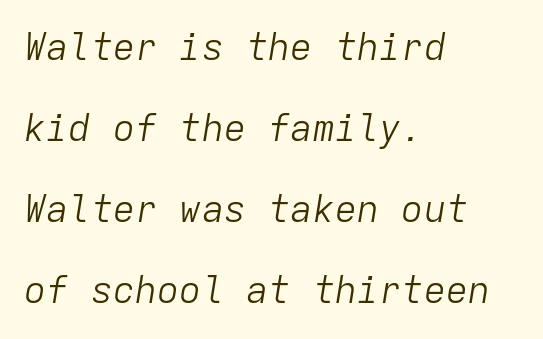
Q: Is the text bold? A: No.
Q: Is the text italic (slanted)? A: Yes, it leans right by about 9 degrees.
Q: Is the text underlined? A: No.
Q: How is the paragraph aligned? A: Left-aligned.
Q: Is the spacing between letters normal or unusually wide? A: Normal.
Q: Is the spacing between lines tight, normal or loose? A: Loose.
Q: Width (condensed, normal, or wide)? A: Normal.
Q: Stroke contrast? A: Low.
Q: x-height? A: Medium.
Q: Monospaced? A: Yes.
